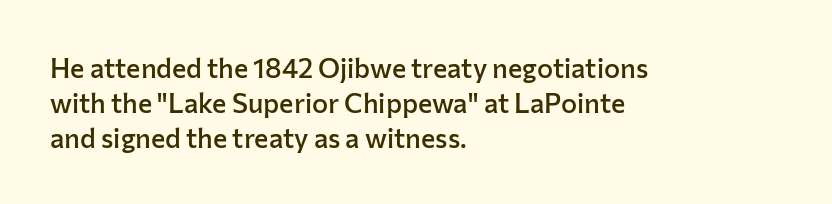
The image shows 27 px text type, upright; set left-aligned, normal line spacing (1.29x), normal letter spacing, not underlined.
